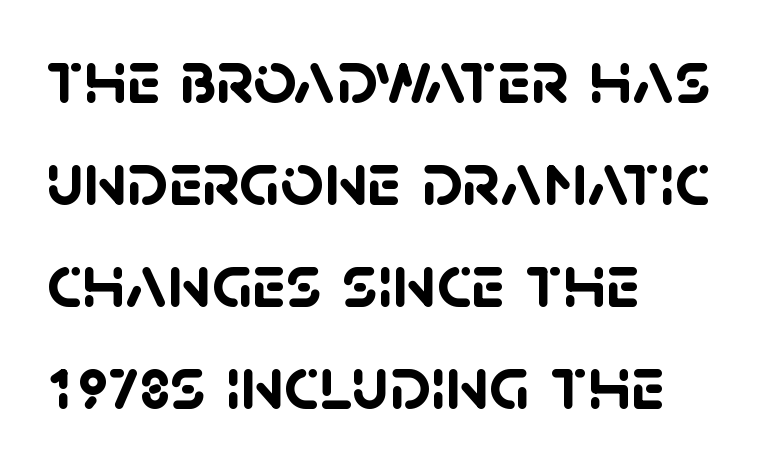
No word sits above an underline. Successive baselines arrive at the customary interval. Characters follow at the spacing the type designer built in. A dark, heavy texture on the line: the type is bold. Stroke terminals: plain, sans-serif. This rendering uses left alignment, leaving the right contour irregular.
